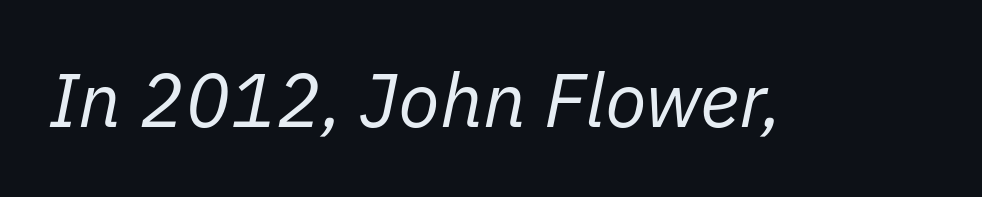
The image shows 76 px regular-weight type, italic (leaning right); set normal letter spacing, not underlined; low stroke contrast and a medium x-height.
